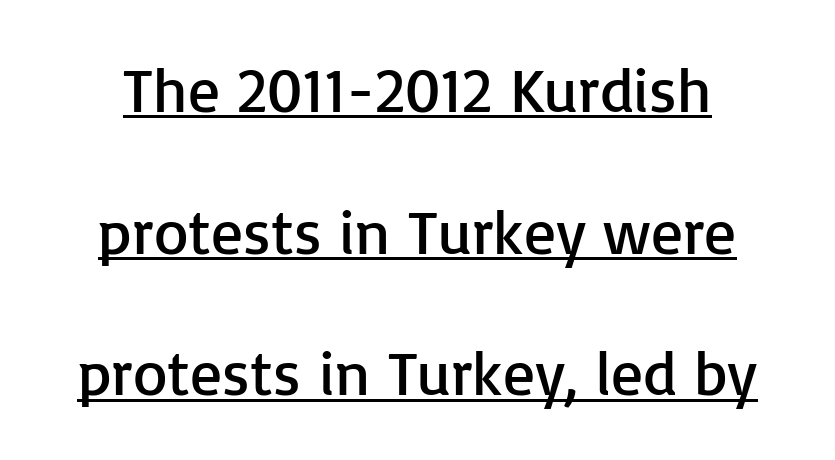
Font category for this specimen: sans-serif. Stems here are at most as thick as an everyday book face. This is roman type, the default non-slanted kind. Standard letterfit; no display-style spreading of the glyphs.
